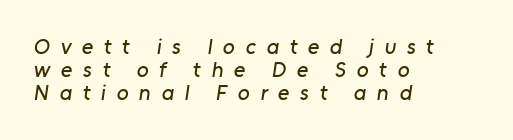
{"underline": "no", "align": "left", "line_spacing": "tight", "line_spacing_ratio": 1.05, "letter_spacing": "wide", "letter_spacing_em": 0.48, "glyph_px": 22}
